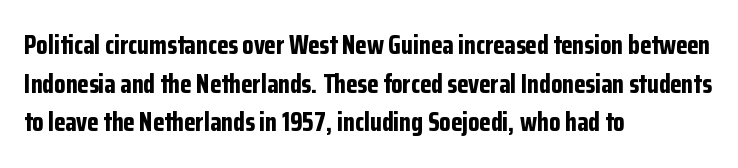
The image shows 26 px bold type, upright; set left-aligned, normal line spacing (1.49x), normal letter spacing, not underlined.
